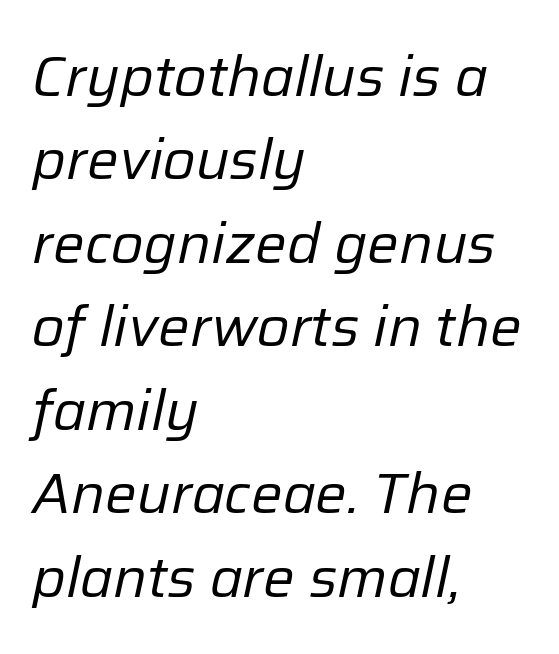
{"italic": "yes", "lean": "right", "slant_degrees": 12, "bold": "no", "weight": "regular", "width": "normal", "stroke_contrast": "low", "x_height": "medium", "monospaced": "no", "underline": "no", "align": "left", "line_spacing": "normal", "line_spacing_ratio": 1.49, "letter_spacing": "normal", "letter_spacing_em": 0.0, "glyph_px": 56}
